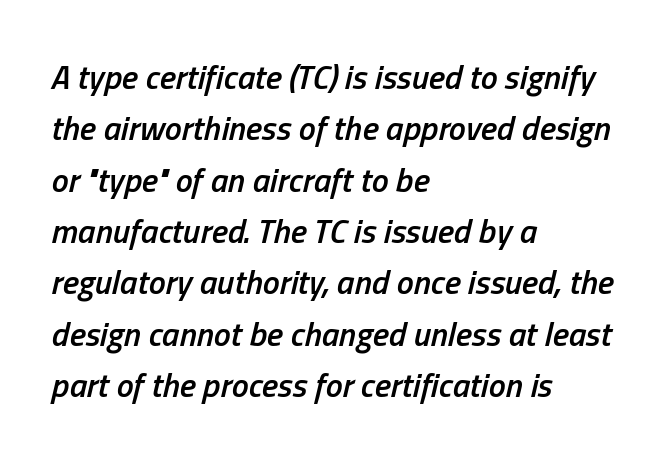
A typesetter would call this leading conventional body-copy spacing. Honestly, the letter spacing is just normal — you wouldn't notice it. Observe the lean: these are italic letterforms. Any mark beneath the type? The region is blank.
